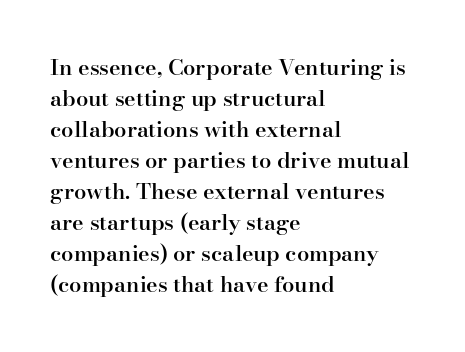
The image shows 22 px text type, upright; set left-aligned, normal line spacing (1.41x), normal letter spacing, not underlined.
